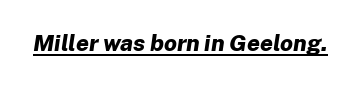
Q: Is the text bold? A: Yes.
Q: Is the text italic (slanted)? A: Yes, it leans right by about 8 degrees.
Q: Is the text underlined? A: Yes.
Q: Is the spacing between letters normal or unusually wide? A: Normal.
